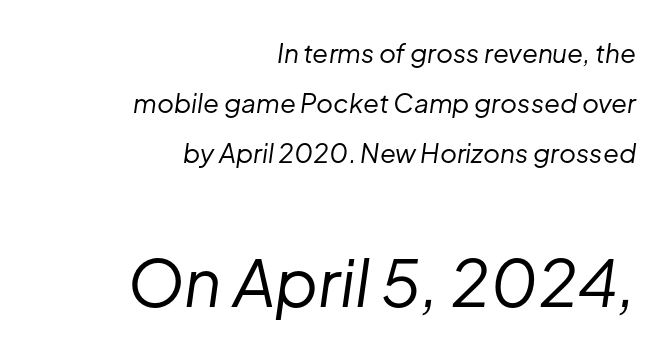
The image shows 65 px regular-weight type, italic (leaning right); set right-aligned, loose line spacing (1.93x), normal letter spacing, not underlined; the second (bottom) block is 2.5x larger; low stroke contrast and a medium x-height.
